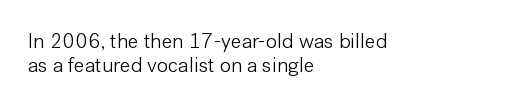
The type sits square on the baseline with zero lean. The string is rendered with underlining switched off. Weight: in the light-to-regular range. The letterforms sit shoulder to shoulder at normal distance.
